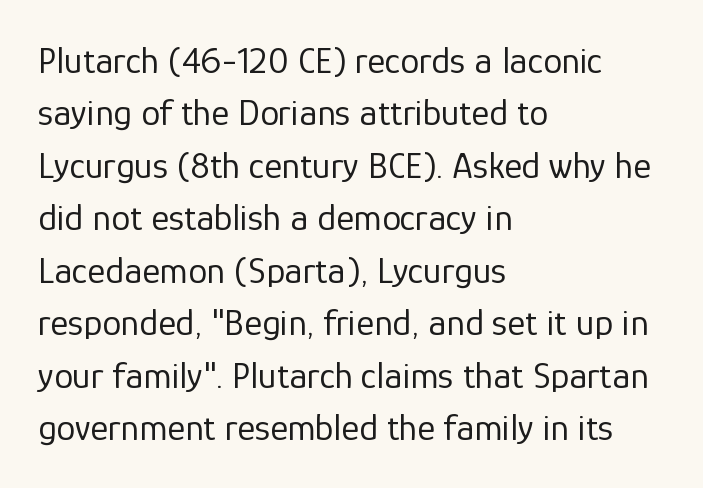
Q: Is the text bold? A: No.
Q: Is the text italic (slanted)? A: No, it is upright.
Q: Is the typeface a serif or a sans-serif typeface? A: Sans-serif.
Q: Is the text underlined? A: No.
Q: How is the paragraph aligned? A: Left-aligned.
Q: Is the spacing between letters normal or unusually wide? A: Normal.
Q: Is the spacing between lines tight, normal or loose? A: Normal.
Q: Width (condensed, normal, or wide)? A: Normal.
Q: Stroke contrast? A: Low.
Q: x-height? A: Medium.
Q: Monospaced? A: No.
